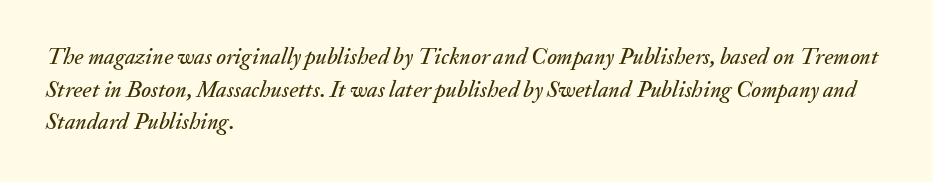
A normal amount of white space separates one row of letters from the next. Plain, unruled lines of type. Does the lettering tilt? It does — this is italic. Observe the ordinary spacing: letters are neighbours, not strangers. Compared with a centered layout, this one pins lines to the left instead.
